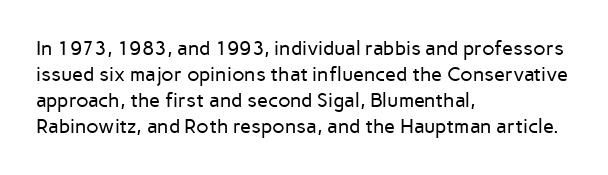
The image shows 20 px text type, upright; set left-aligned, normal line spacing (1.3x), normal letter spacing, not underlined.
